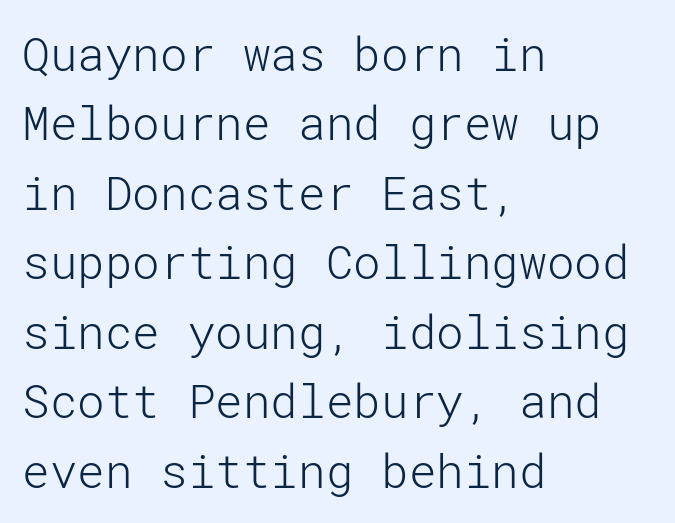
Q: Is the text bold? A: No.
Q: Is the text italic (slanted)? A: No, it is upright.
Q: Is the typeface a serif or a sans-serif typeface? A: Sans-serif.
Q: Is the text underlined? A: No.
Q: How is the paragraph aligned? A: Left-aligned.
Q: Is the spacing between letters normal or unusually wide? A: Normal.
Q: Is the spacing between lines tight, normal or loose? A: Normal.
Q: Width (condensed, normal, or wide)? A: Normal.
Q: Stroke contrast? A: Low.
Q: x-height? A: Medium.
